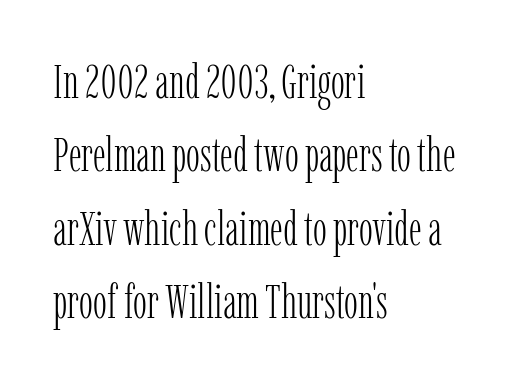
{"serif": "yes", "italic": "no", "bold": "no", "weight": "light", "width": "condensed", "stroke_contrast": "low", "x_height": "medium", "monospaced": "no", "underline": "no", "align": "left", "line_spacing": "normal", "line_spacing_ratio": 1.56, "letter_spacing": "normal", "letter_spacing_em": 0.0, "glyph_px": 47}
